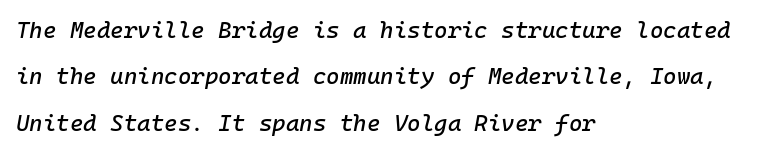
Q: Is the text italic (slanted)? A: Yes, it leans right by about 10 degrees.
Q: Is the text underlined? A: No.
Q: How is the paragraph aligned? A: Left-aligned.
Q: Is the spacing between letters normal or unusually wide? A: Normal.
Q: Is the spacing between lines tight, normal or loose? A: Loose.
